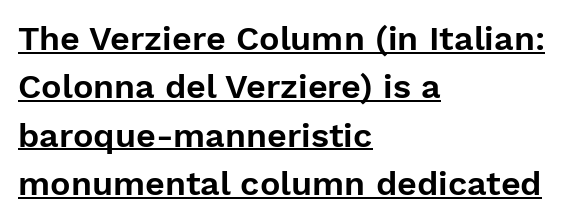
Q: Is the text italic (slanted)? A: No, it is upright.
Q: Is the typeface a serif or a sans-serif typeface? A: Sans-serif.
Q: Is the text underlined? A: Yes.
Q: How is the paragraph aligned? A: Left-aligned.
Q: Is the spacing between letters normal or unusually wide? A: Normal.
Q: Is the spacing between lines tight, normal or loose? A: Normal.
Q: Width (condensed, normal, or wide)? A: Normal.
Q: Stroke contrast? A: Low.
Q: x-height? A: Medium.
Q: Monospaced? A: No.
